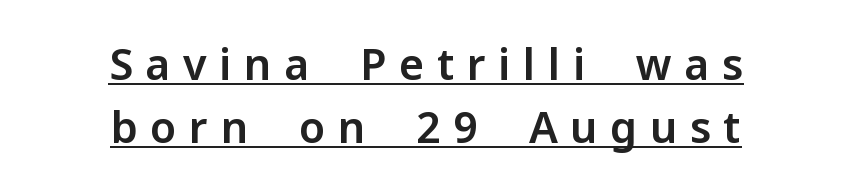
The image shows 43 px sans-serif type, upright; set centered, normal line spacing (1.46x), unusually wide letter spacing (+0.29 em), underlined; low stroke contrast and a medium x-height.
